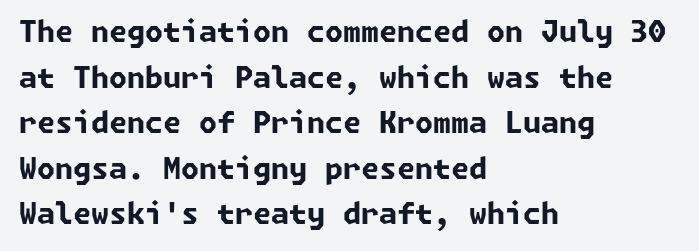
Q: Is the text bold? A: Yes.
Q: Is the typeface a serif or a sans-serif typeface? A: Sans-serif.
Q: Is the text underlined? A: No.
Q: How is the paragraph aligned? A: Left-aligned.
Q: Is the spacing between letters normal or unusually wide? A: Normal.
Q: Is the spacing between lines tight, normal or loose? A: Normal.
Q: Width (condensed, normal, or wide)? A: Normal.
Q: Stroke contrast? A: Low.
Q: x-height? A: Medium.
